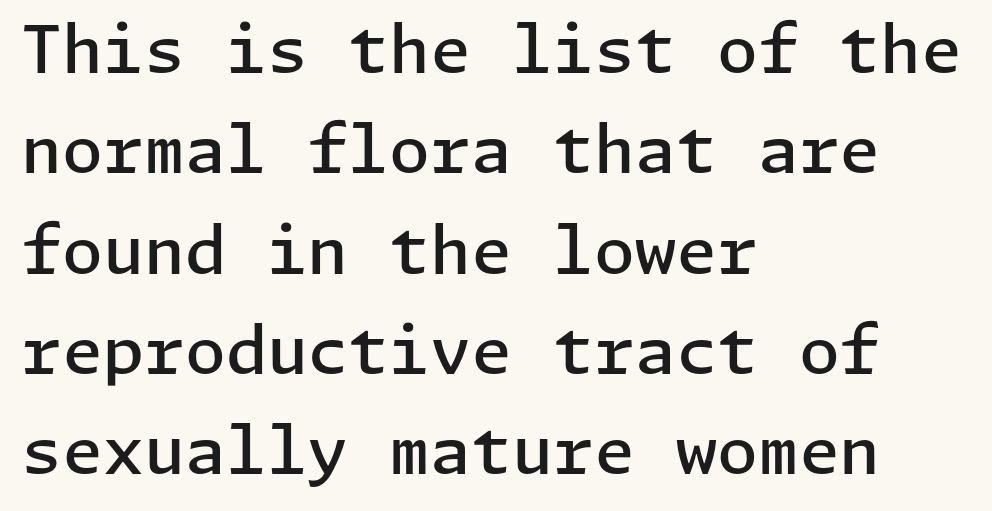
Nothing unusual about the tracking: characters are spaced as the font intends. What kind of face is this? One without serifs — a sans. The specimen reads as upright at a glance. The leading is moderate, giving the passage an even texture. The typesetter chose a ragged-right arrangement here. The rendering uses a semibold face; strokes are thickened but not to full bold.
